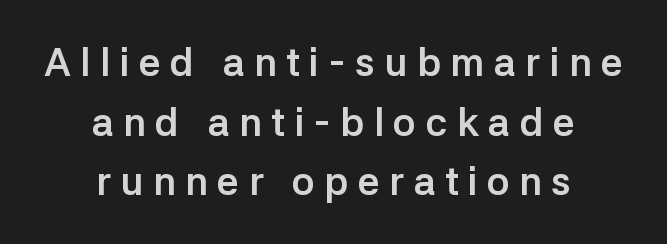
Q: Is the text bold? A: Yes.
Q: Is the text italic (slanted)? A: No, it is upright.
Q: Is the typeface a serif or a sans-serif typeface? A: Sans-serif.
Q: Is the text underlined? A: No.
Q: How is the paragraph aligned? A: Centered.
Q: Is the spacing between letters normal or unusually wide? A: Unusually wide.
Q: Is the spacing between lines tight, normal or loose? A: Normal.
Q: Width (condensed, normal, or wide)? A: Normal.
Q: Stroke contrast? A: Low.
Q: x-height? A: Medium.
Q: Monospaced? A: No.
